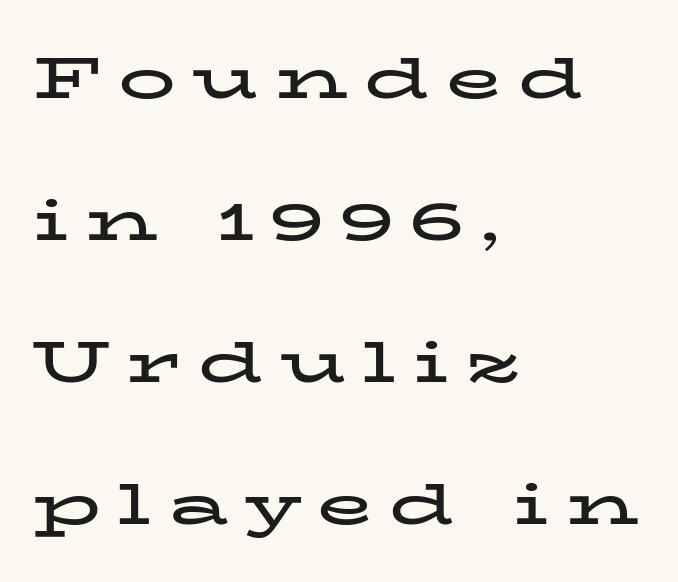
The image shows 57 px bold, wide serif type, upright; set left-aligned, loose line spacing (2.49x), unusually wide letter spacing (+0.29 em), not underlined; low stroke contrast and a medium x-height.
